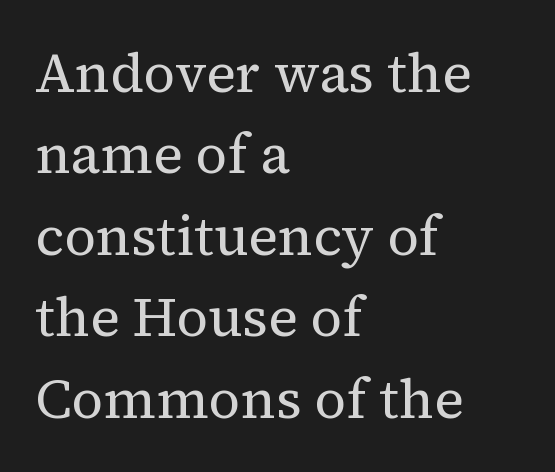
{"serif": "yes", "italic": "no", "bold": "no", "weight": "regular", "width": "normal", "stroke_contrast": "medium", "x_height": "medium", "monospaced": "no", "underline": "no", "align": "left", "line_spacing": "normal", "line_spacing_ratio": 1.48, "letter_spacing": "normal", "letter_spacing_em": 0.0, "glyph_px": 55}
